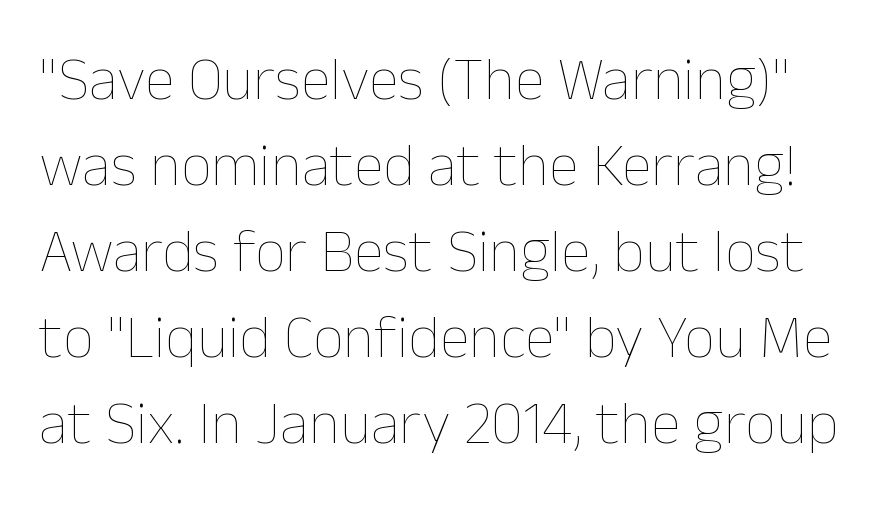
The image shows 61 px thin type, upright; set normal line spacing (1.41x), normal letter spacing, not underlined; low stroke contrast and a medium x-height.
